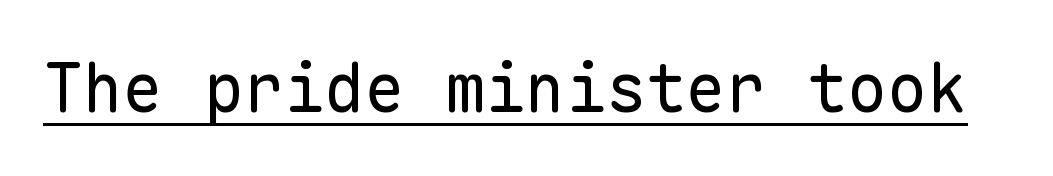
Underlining? Definitely there. It's the straight-up-and-down kind of type. The characters display no serif detailing; their extremities are plain. Is the stroke heavy? The answer is a plain regular-or-lighter. A typesetter would call this monospace, since all characters share one set width. Words appear dense and cohesive because spacing is normal.
